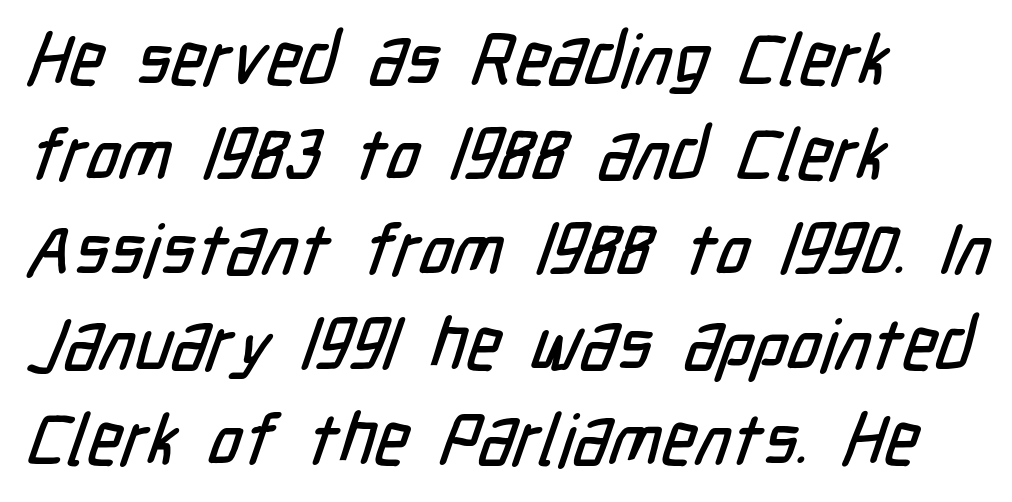
{"serif": "no", "width": "condensed", "stroke_contrast": "low", "x_height": "medium", "monospaced": "no", "underline": "no", "align": "left", "line_spacing": "normal", "line_spacing_ratio": 1.32, "letter_spacing": "normal", "letter_spacing_em": 0.0, "glyph_px": 72}
